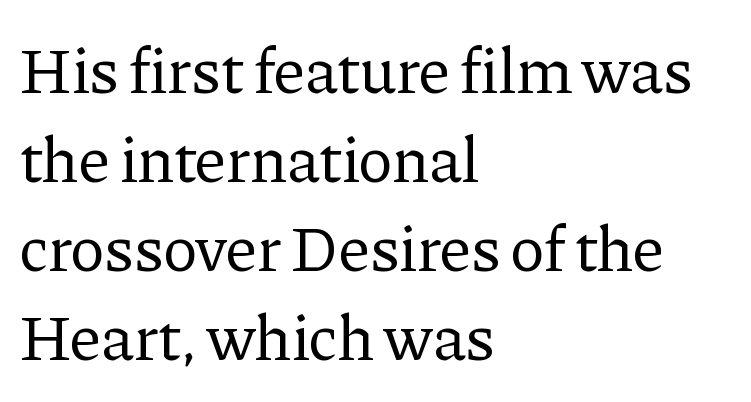
The image shows 65 px regular-weight serif type, upright; set left-aligned, normal line spacing (1.37x), normal letter spacing, not underlined; low stroke contrast and a medium x-height.
